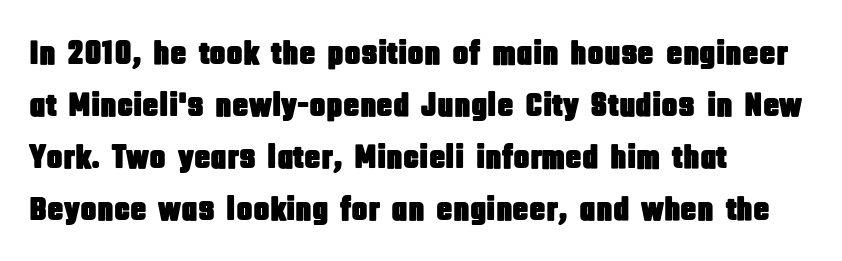
Think of a printed novel: that variable character pitch is what you see here. These lines are composed in type without serifs. Each line starts at the same left margin while the right side varies. Any mark beneath the type? The region is blank. This block has exactly the height ordinary leading produces. This is roman type, the default non-slanted kind.
